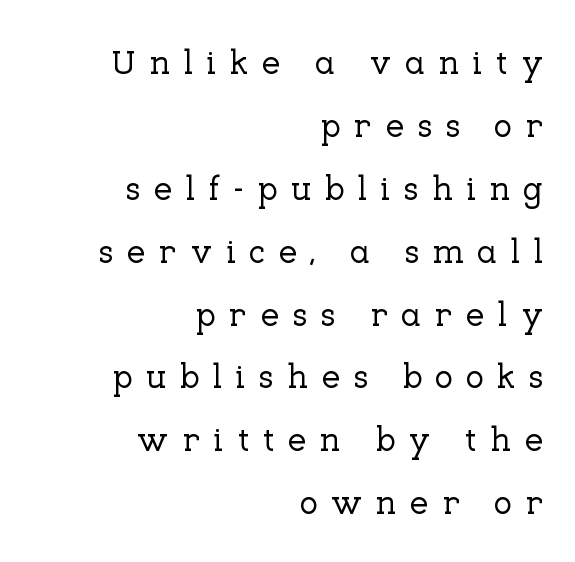
Words appear elongated and porous because spacing is wide. Stroke terminals: seriffed. These lines were composed using upright roman letters. A typesetter would call this proportional, since set widths differ per character.
